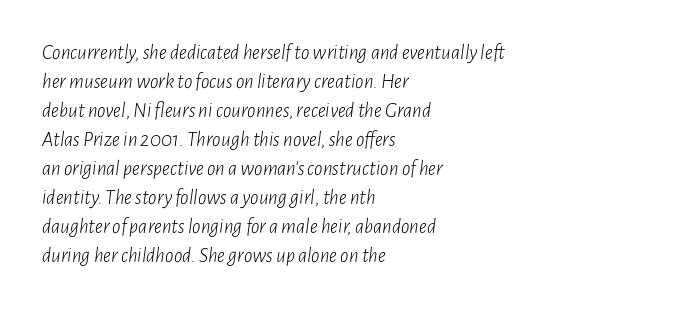
This sample uses an oblique cut, with every glyph tilted off the vertical. Nothing heavy about these letters — not bold at all. Leading: standard. The passage is arranged the way most books set body copy — flush left. Characters follow at the spacing the type designer built in. Check the space under the baseline: it is left empty.
